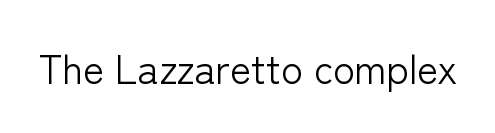
The image shows 40 px light sans-serif type, upright; set normal letter spacing, not underlined; low stroke contrast and a medium x-height.
